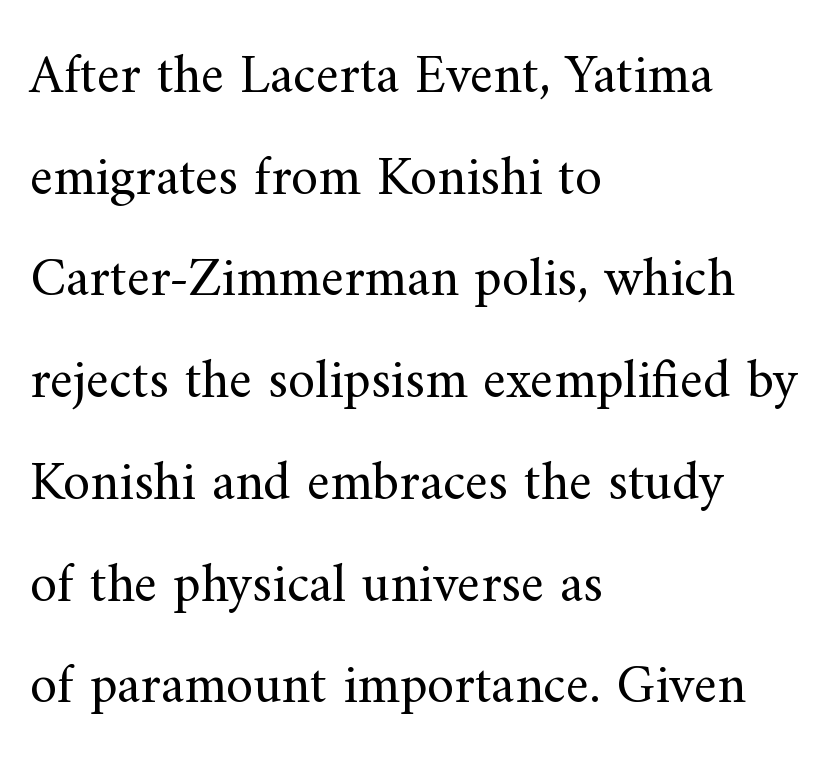
{"serif": "yes", "italic": "no", "bold": "no", "weight": "regular", "width": "normal", "stroke_contrast": "medium", "x_height": "small", "monospaced": "no", "underline": "no", "align": "left", "line_spacing_ratio": 1.85, "letter_spacing": "normal", "letter_spacing_em": 0.0, "glyph_px": 55}
